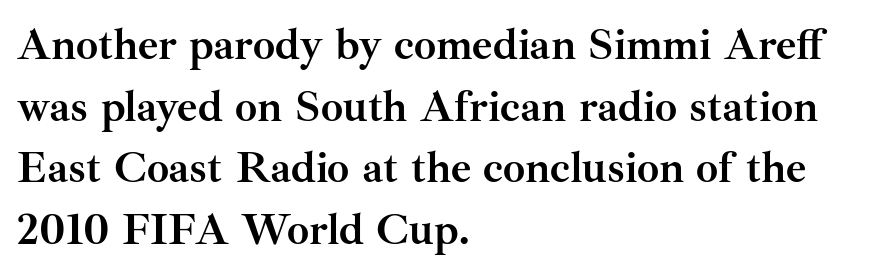
Q: Is the text bold? A: Yes.
Q: Is the text italic (slanted)? A: No, it is upright.
Q: Is the typeface a serif or a sans-serif typeface? A: Serif.
Q: Is the text underlined? A: No.
Q: How is the paragraph aligned? A: Left-aligned.
Q: Is the spacing between letters normal or unusually wide? A: Normal.
Q: Is the spacing between lines tight, normal or loose? A: Normal.
Q: Width (condensed, normal, or wide)? A: Normal.
Q: Stroke contrast? A: Medium.
Q: x-height? A: Small.
Q: Monospaced? A: No.
